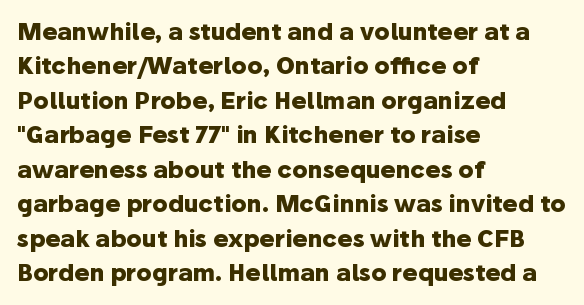
Q: Is the text bold? A: Yes.
Q: Is the text italic (slanted)? A: No, it is upright.
Q: Is the text underlined? A: No.
Q: How is the paragraph aligned? A: Left-aligned.
Q: Is the spacing between letters normal or unusually wide? A: Normal.
Q: Is the spacing between lines tight, normal or loose? A: Normal.
